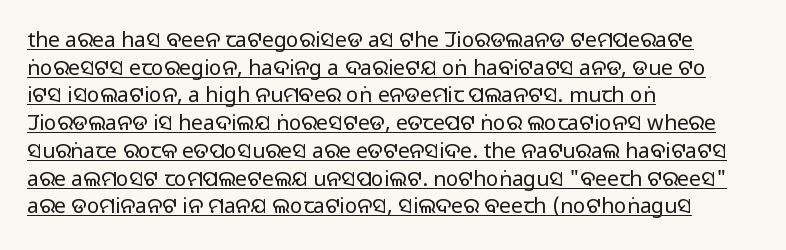
All the whitespace from short lines collects on the right. In designer terms, the underline attribute is active on this setting. Vertical stems look standard width or narrower in stroke. Leading: standard.
